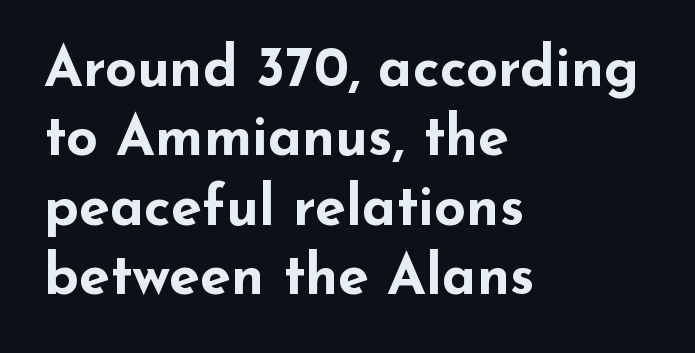
Q: Is the text bold? A: Yes.
Q: Is the text italic (slanted)? A: No, it is upright.
Q: Is the typeface a serif or a sans-serif typeface? A: Sans-serif.
Q: Is the text underlined? A: No.
Q: How is the paragraph aligned? A: Left-aligned.
Q: Is the spacing between letters normal or unusually wide? A: Normal.
Q: Width (condensed, normal, or wide)? A: Wide.
Q: Stroke contrast? A: Low.
Q: x-height? A: Small.
Q: Monospaced? A: No.
